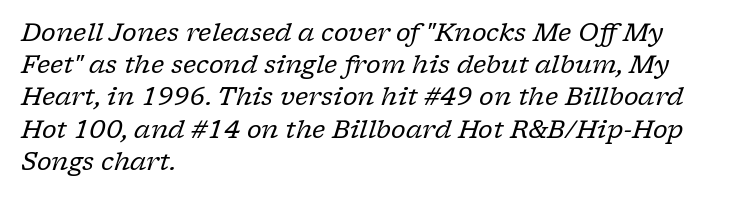
{"italic": "yes", "lean": "right", "slant_degrees": 17, "bold": "no", "underline": "no", "align": "left", "line_spacing": "normal", "line_spacing_ratio": 1.29, "letter_spacing": "normal", "letter_spacing_em": 0.0, "glyph_px": 25}
